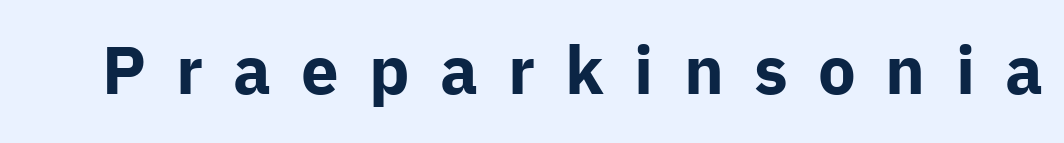
The image shows 67 px bold sans-serif type, upright; set unusually wide letter spacing (+0.45 em), not underlined; low stroke contrast and a medium x-height.
